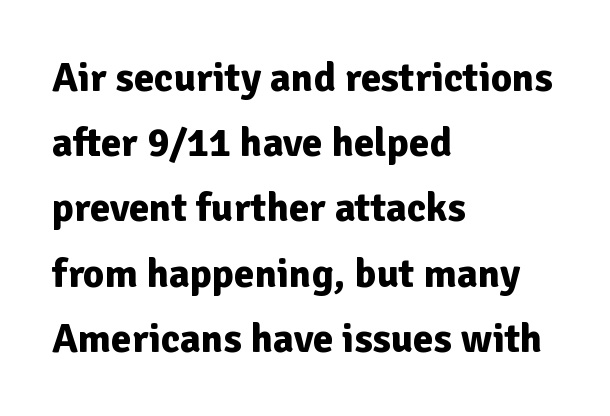
When letters stand straight like this, we call the style roman or upright. Do the characters align in a grid? No, the font is proportional. In terms of leading, this rendering sits right in the middle. There is no visible air inserted between adjacent glyphs. No word sits above an underline. Stroke thickness is high; the sample reads as a true bold.
